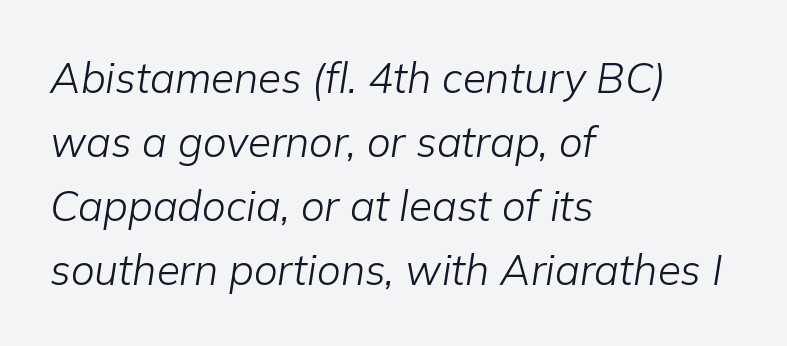
The image shows 42 px light type, italic (leaning right); set left-aligned, normal line spacing (1.52x), normal letter spacing, not underlined; low stroke contrast and a medium x-height.
